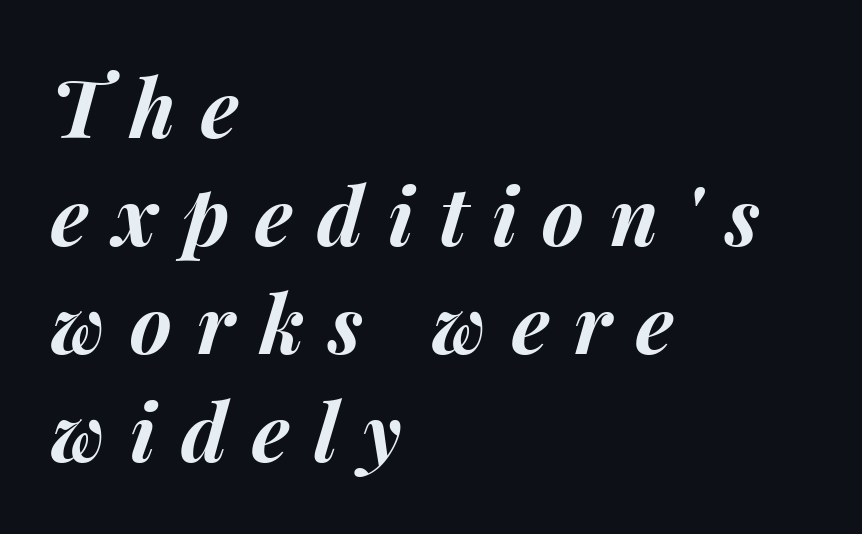
The image shows 80 px bold type, italic (leaning right); set left-aligned, normal line spacing (1.35x), unusually wide letter spacing (+0.31 em), not underlined; medium stroke contrast and a medium x-height.
